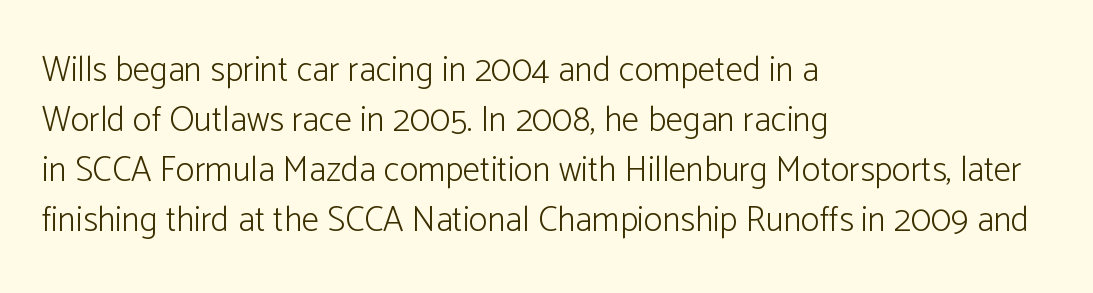
{"serif": "no", "italic": "no", "bold": "no", "weight": "light", "width": "normal", "stroke_contrast": "low", "x_height": "medium", "monospaced": "no", "underline": "no", "align": "left", "line_spacing": "normal", "line_spacing_ratio": 1.43, "letter_spacing": "normal", "letter_spacing_em": 0.0, "glyph_px": 35}
